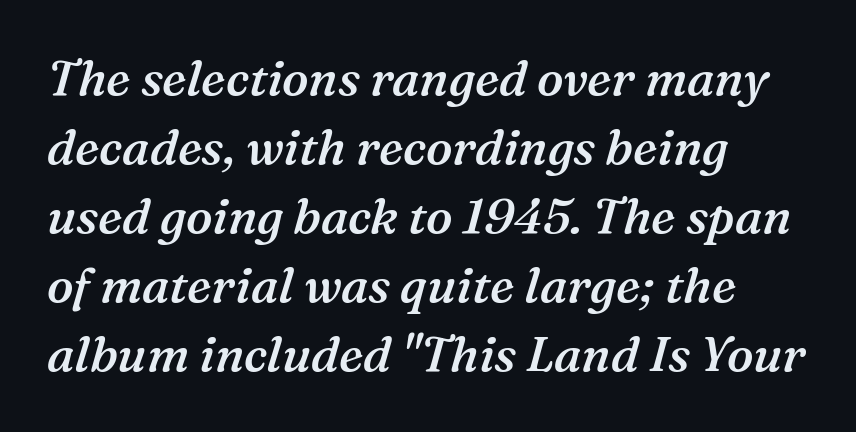
Q: Is the text bold? A: Semi-bold.
Q: Is the text italic (slanted)? A: Yes, it leans right by about 16 degrees.
Q: Is the typeface a serif or a sans-serif typeface? A: Serif.
Q: Is the text underlined? A: No.
Q: How is the paragraph aligned? A: Left-aligned.
Q: Is the spacing between letters normal or unusually wide? A: Normal.
Q: Is the spacing between lines tight, normal or loose? A: Normal.
Q: Width (condensed, normal, or wide)? A: Normal.
Q: Stroke contrast? A: Medium.
Q: x-height? A: Medium.
Q: Monospaced? A: No.
